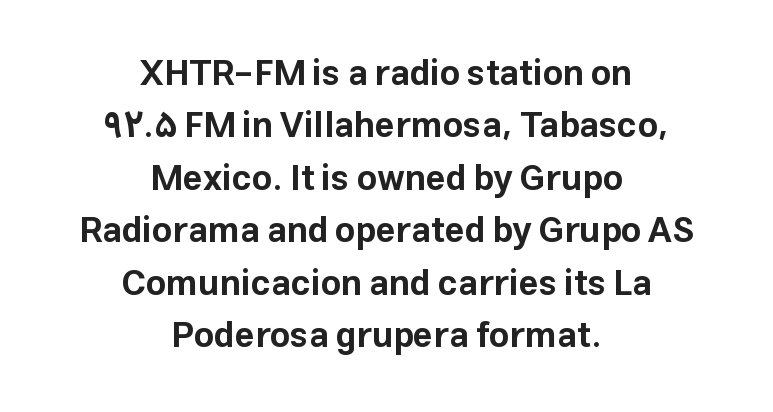
{"serif": "no", "italic": "no", "bold": "yes", "weight": "bold", "width": "normal", "stroke_contrast": "low", "x_height": "medium", "monospaced": "no", "underline": "no", "align": "center", "line_spacing": "normal", "line_spacing_ratio": 1.5, "letter_spacing": "normal", "letter_spacing_em": 0.0, "glyph_px": 35}
